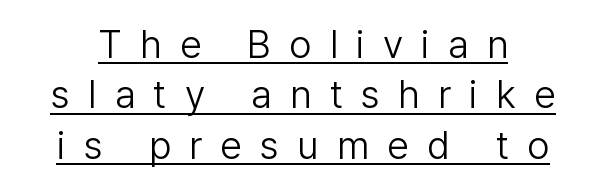
The horizontal fit of the characters is loose and conspicuously gappy. Think standard paragraph weight, or any step lighter than that. Descenders here cross a horizontal rule under the line. This sample keeps an unexceptional amount of space between lines.
